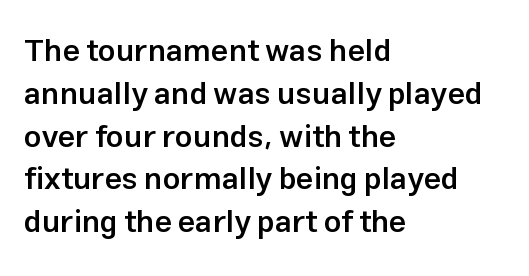
In CSS terms this would be text-align: left. There is no visible air inserted between adjacent glyphs. Students, observe: this is what conventionally led text looks like. A sans-serif font was chosen for this passage. This sample has the flowing, uneven cadence of proportional lettering.
